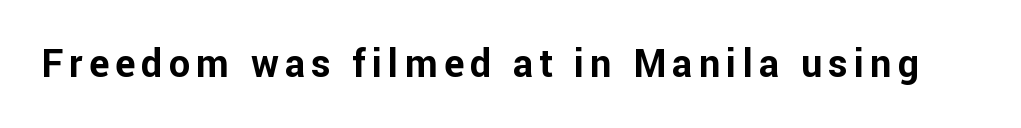
{"serif": "no", "italic": "no", "bold": "yes", "weight": "bold", "width": "normal", "stroke_contrast": "low", "x_height": "medium", "monospaced": "no", "underline": "no", "glyph_px": 38}
